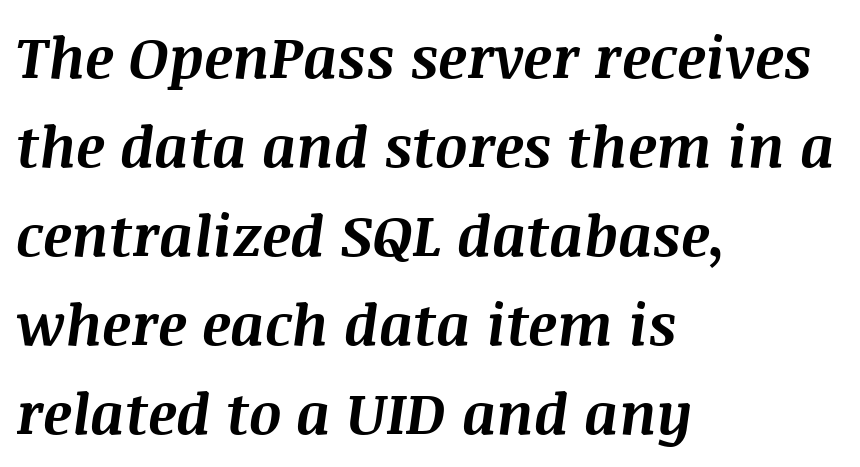
The image shows 57 px bold type, italic (leaning right); set left-aligned, normal line spacing (1.56x), normal letter spacing, not underlined; medium stroke contrast and a large x-height.
